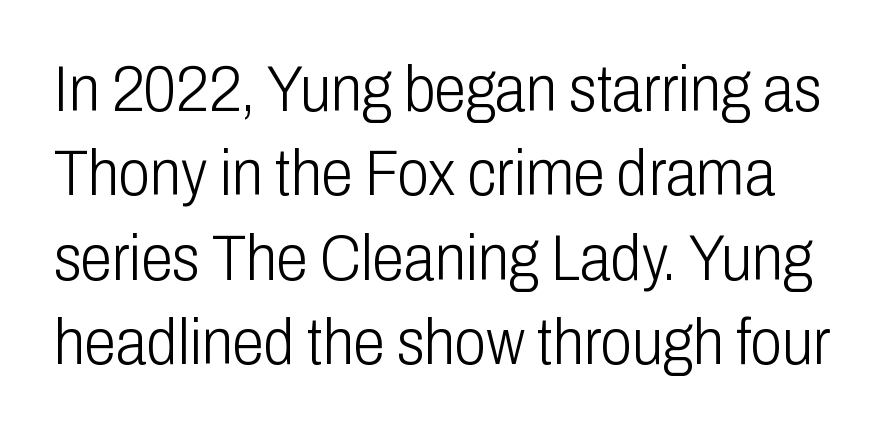
The image shows 64 px light, condensed sans-serif type, upright; set normal line spacing (1.32x), normal letter spacing, not underlined; low stroke contrast and a medium x-height.
